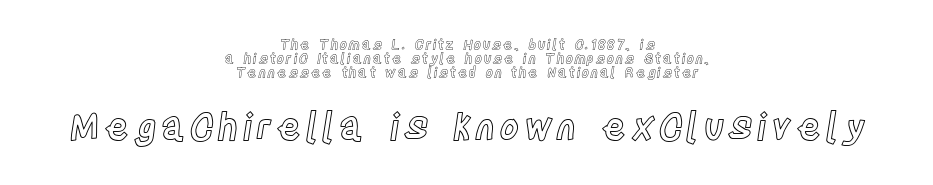
Q: Is the text italic (slanted)? A: Yes.
Q: Is the text underlined? A: No.
Q: How is the paragraph aligned? A: Centered.
Q: Is the spacing between lines tight, normal or loose? A: Tight.
Q: Which block of text is set in a larger size, the first (top) or the second (bottom)? A: The second (bottom) one.
Q: Width (condensed, normal, or wide)? A: Condensed.
Q: x-height? A: Large.
Q: Monospaced? A: No.
